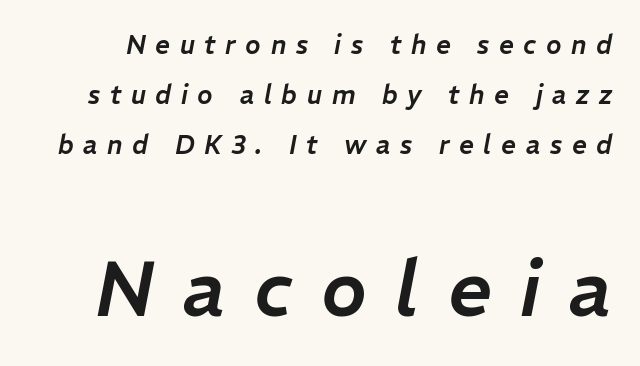
The face used here is proportionally spaced, like ordinary book or web type. Summary of vertical rhythm: relaxed, with wide interline spacing. Only glyphs here, with clear space below each row. Between these two stacked blocks, the lower one wins on size. Emphasis-style slanted type is in use.
